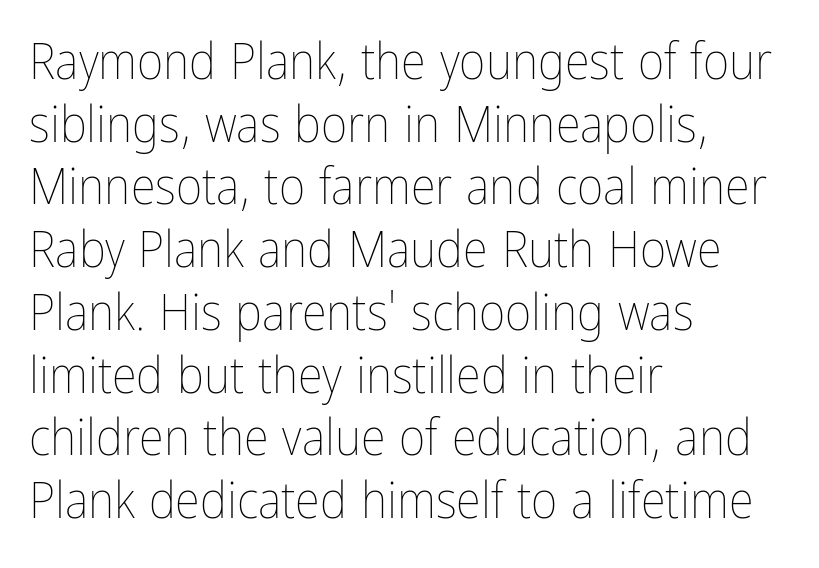
Quick note: underline off. Compared with typical body copy, the letter spacing here is the same. The letters advance in unequal steps, a hallmark of proportional type. Rendered with straight, roman letterforms.
